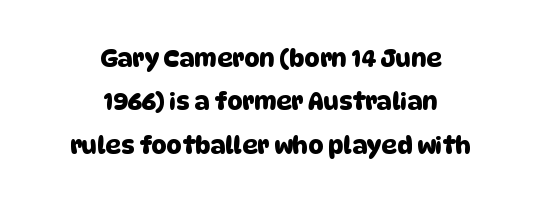
{"underline": "no", "align": "center", "line_spacing_ratio": 1.81, "letter_spacing": "normal", "letter_spacing_em": 0.0, "glyph_px": 24}
